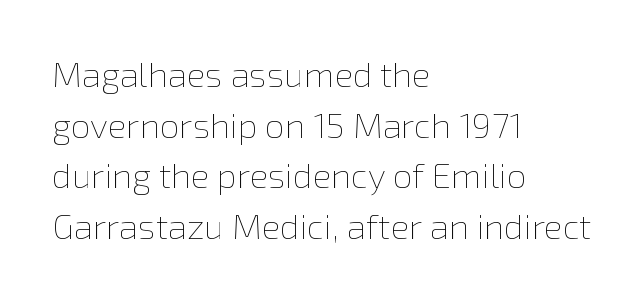
The font is comparable to plain body text, perhaps lighter. Bare-footed words on every line. There is no visible air inserted between adjacent glyphs. Character widths vary here, with narrow letters taking less room than wide ones. Normally led — the rows are evenly, conventionally spaced. A roman cut, with each character standing at attention.
